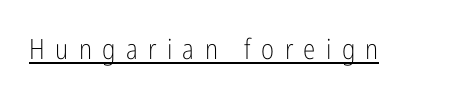
{"serif": "no", "italic": "no", "bold": "no", "weight": "light", "width": "condensed", "stroke_contrast": "low", "x_height": "medium", "monospaced": "no", "underline": "yes", "letter_spacing": "wide", "letter_spacing_em": 0.37, "glyph_px": 28}
